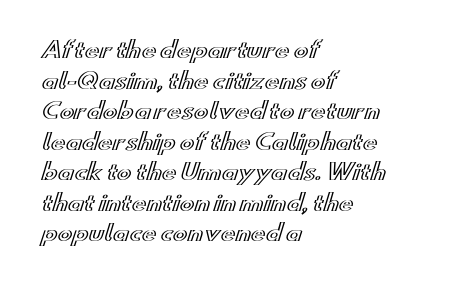
Honestly, the letter spacing is just normal — you wouldn't notice it. The words here are not underlined. Notice how the passage keeps a crisp vertical edge on the left only. Interline gaps are of average width in this sample.
